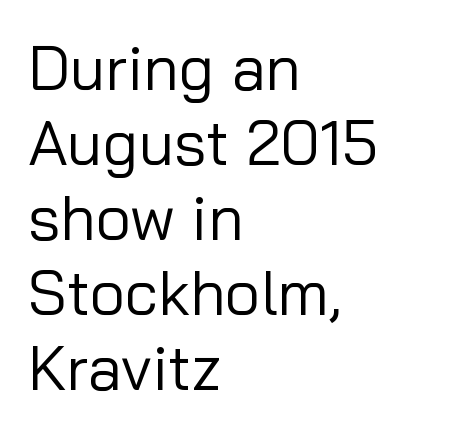
Vertical strokes here are truly vertical. The face used here is proportionally spaced, like ordinary book or web type. Characters follow at the spacing the type designer built in. This sample uses a sans-serif face.
